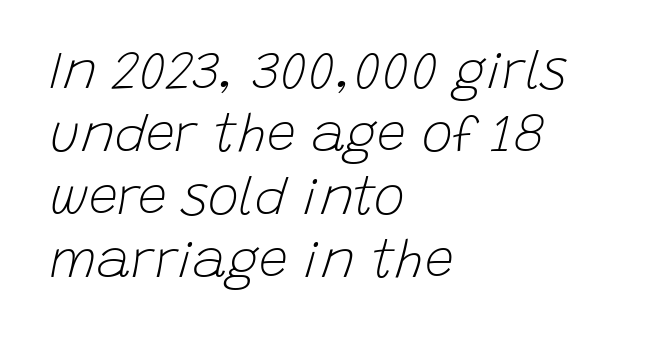
The image shows 52 px light type, italic (leaning right); set left-aligned, line spacing 1.21x, normal letter spacing, not underlined; low stroke contrast and a large x-height.
